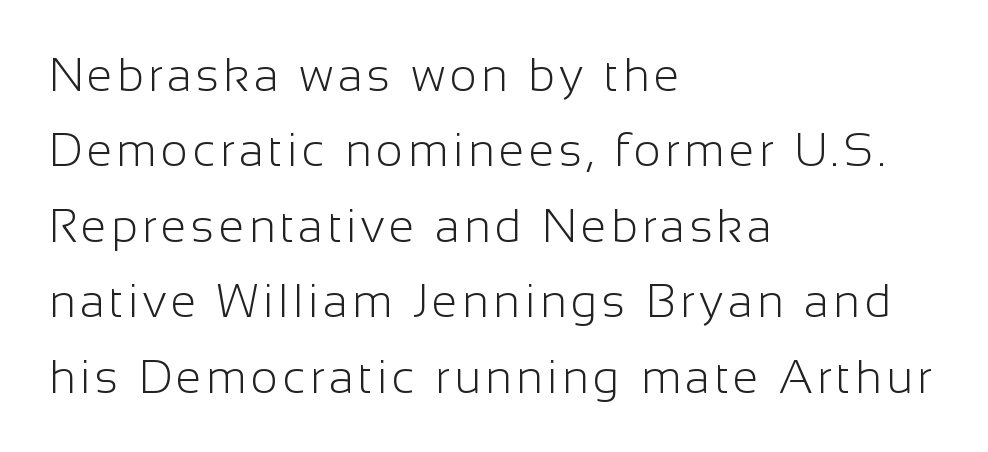
The image shows 46 px light sans-serif type, upright; set left-aligned, normal line spacing (1.64x), not underlined; low stroke contrast and a medium x-height.
